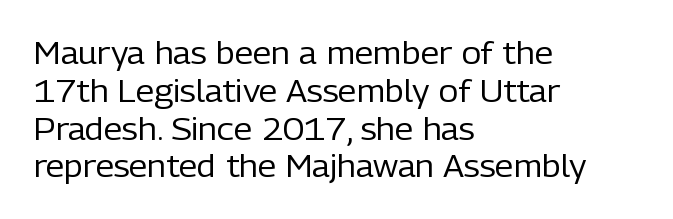
The image shows 30 px regular-weight sans-serif type, upright; set left-aligned, normal line spacing (1.26x), normal letter spacing, not underlined; low stroke contrast and a medium x-height.
